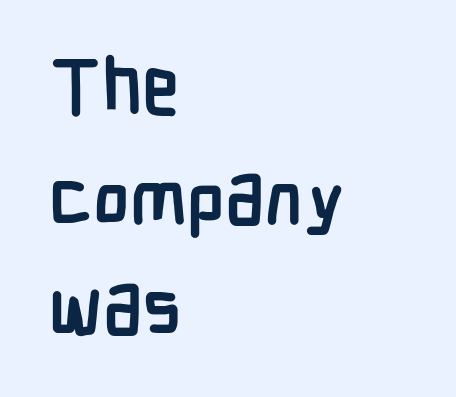
The image shows 77 px semibold, condensed sans-serif type, upright; set left-aligned, normal line spacing (1.43x), normal letter spacing, not underlined; low stroke contrast and a medium x-height.
